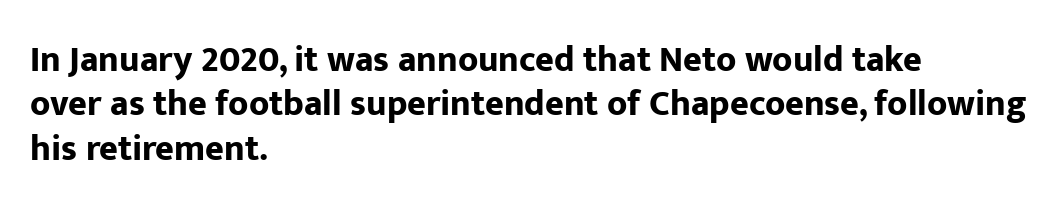
Q: Is the text bold? A: Yes.
Q: Is the text italic (slanted)? A: No, it is upright.
Q: Is the typeface a serif or a sans-serif typeface? A: Sans-serif.
Q: Is the text underlined? A: No.
Q: How is the paragraph aligned? A: Left-aligned.
Q: Is the spacing between letters normal or unusually wide? A: Normal.
Q: Width (condensed, normal, or wide)? A: Normal.
Q: Stroke contrast? A: Low.
Q: x-height? A: Medium.
Q: Monospaced? A: No.
